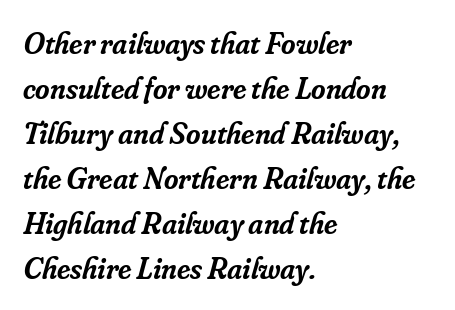
This sample has the flowing, uneven cadence of proportional lettering. A student would call this left alignment; a typographer would say flush left, rag right. Small tapered or slab feet sit at the stroke ends, so this counts as serif. Descender tails drop into unmarked territory.
